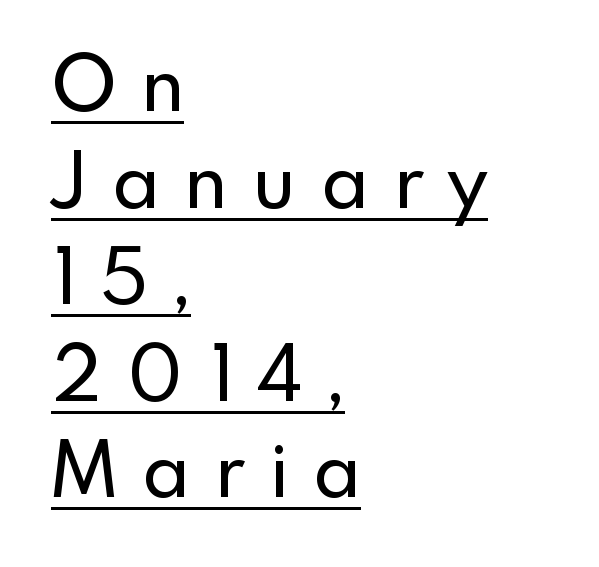
Q: Is the text italic (slanted)? A: No, it is upright.
Q: Is the typeface a serif or a sans-serif typeface? A: Sans-serif.
Q: Is the text underlined? A: Yes.
Q: How is the paragraph aligned? A: Left-aligned.
Q: Is the spacing between letters normal or unusually wide? A: Unusually wide.
Q: Is the spacing between lines tight, normal or loose? A: Normal.
Q: Width (condensed, normal, or wide)? A: Normal.
Q: x-height? A: Small.
Q: Monospaced? A: No.
